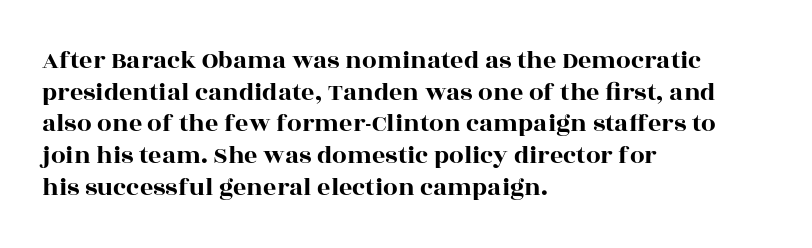
The lettering stays uniformly vertical, giving the passage a roman look. The baseline area is clear. The setting favours the left margin, as ordinary paragraphs usually do. These lines keep a tight, regular rhythm from letter to letter.
